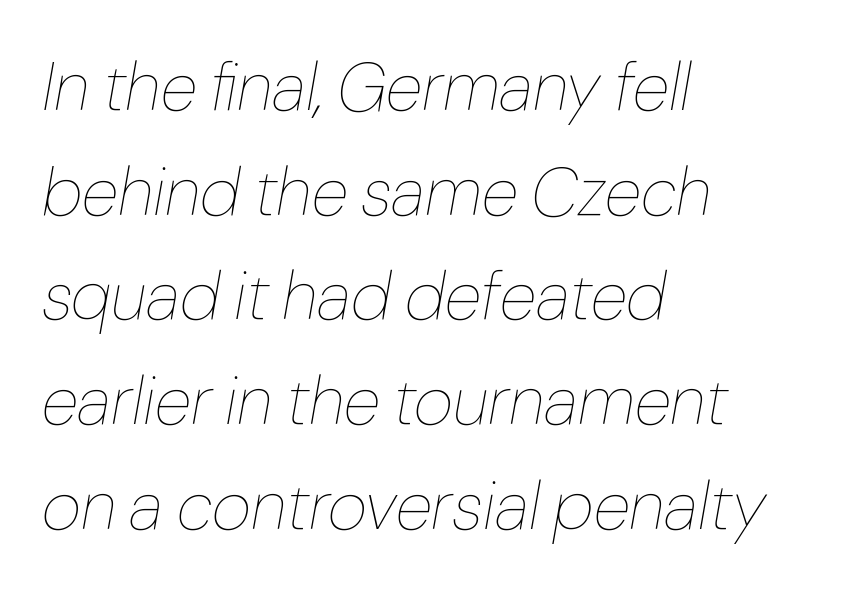
The image shows 68 px thin type, italic (leaning right); set left-aligned, normal line spacing (1.54x), normal letter spacing, not underlined; low stroke contrast and a medium x-height.
